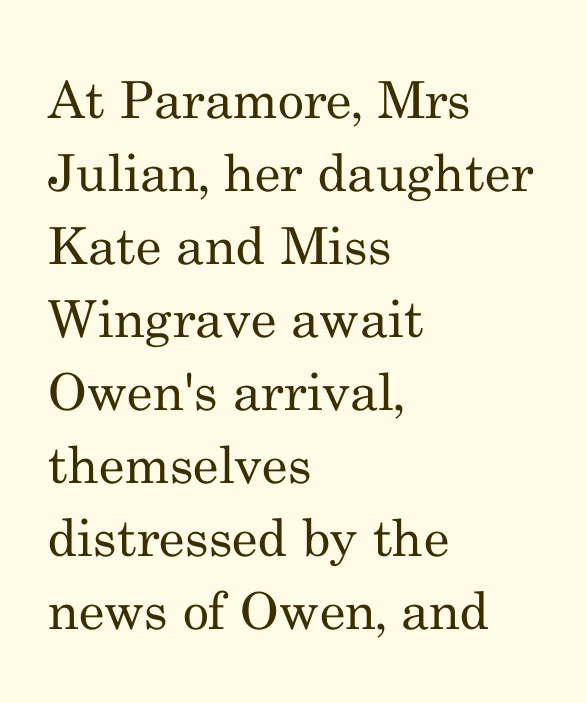
This is the regular roman posture of the typeface. Stroke terminals: seriffed. Evenly set lines give the paragraph a standard silhouette. This is not heavy type; no bold has been used. The passage shown has conventional tracking throughout.
